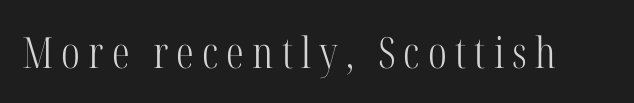
{"serif": "yes", "italic": "no", "bold": "no", "weight": "light", "width": "condensed", "stroke_contrast": "high", "x_height": "medium", "monospaced": "no", "underline": "no", "glyph_px": 43}
